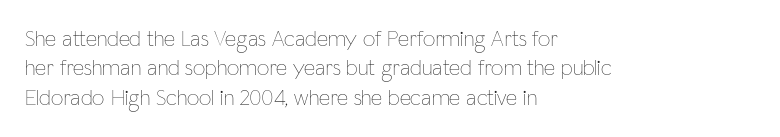
Caption: face not bold, strokes unweighted. Whoever set this chose a conventional vertical rhythm. This sample uses plain, unmodified letter spacing. The lettering stays uniformly vertical, giving the passage a roman look. Rule under the text: the space is simply empty.
